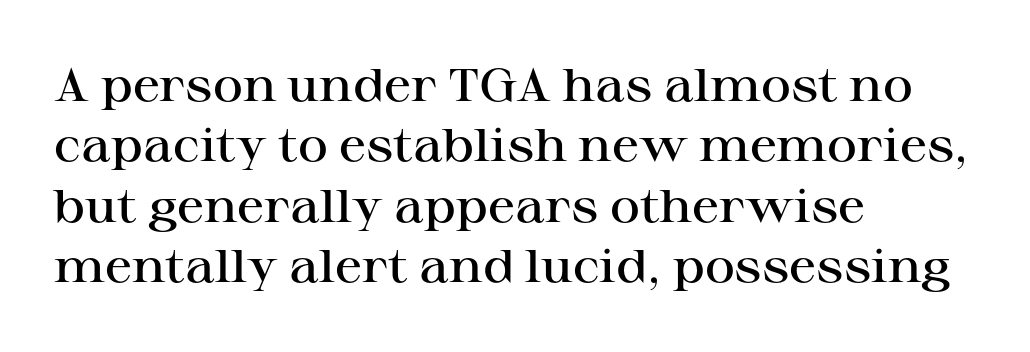
The strip under each line holds only bare page. Small tapered or slab feet sit at the stroke ends, so this counts as serif. Short note: letters normally spaced. This sample has the flowing, uneven cadence of proportional lettering.
